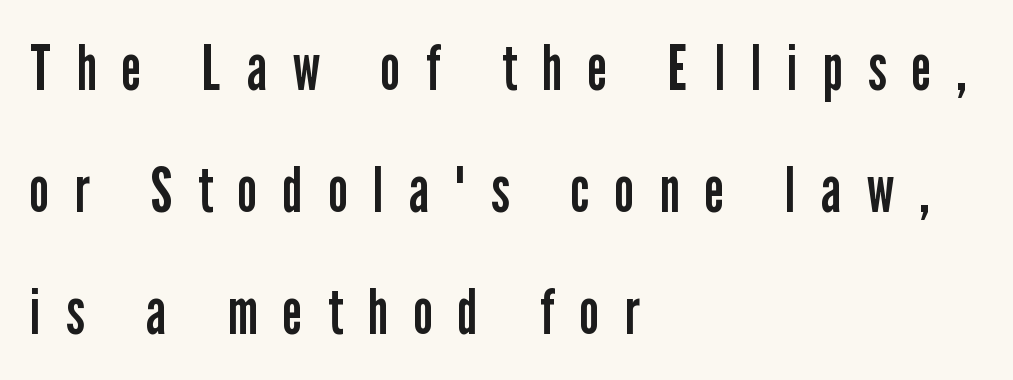
The image shows 62 px regular-weight, condensed sans-serif type, upright; set left-aligned, loose line spacing (1.97x), unusually wide letter spacing (+0.42 em), not underlined; low stroke contrast and a medium x-height.
